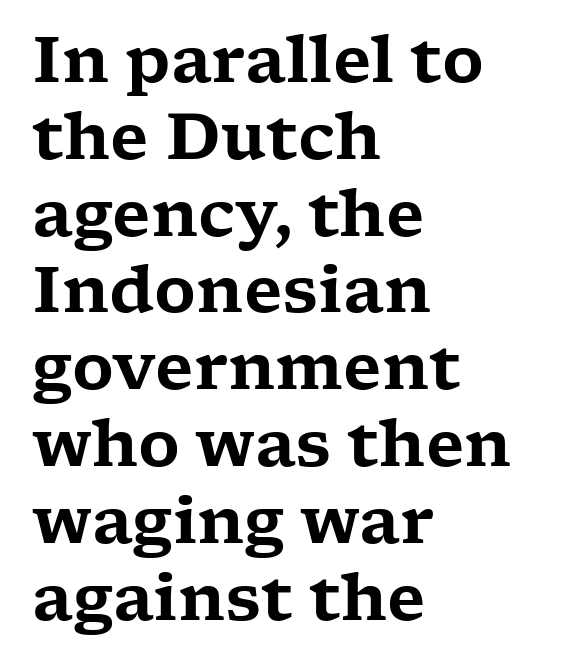
The image shows 64 px wide serif type, upright; set left-aligned, line spacing 1.2x, normal letter spacing, not underlined; low stroke contrast and a medium x-height.
